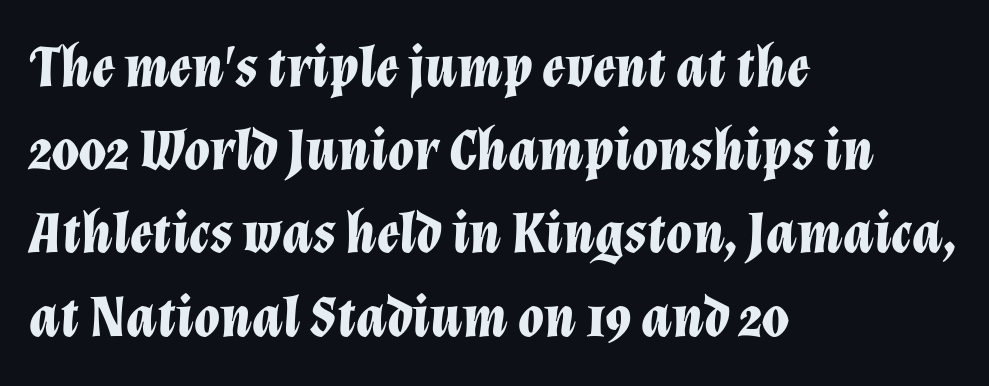
Q: Is the text bold? A: Yes.
Q: Is the text italic (slanted)? A: Yes, it leans right by about 12 degrees.
Q: Is the text underlined? A: No.
Q: How is the paragraph aligned? A: Left-aligned.
Q: Is the spacing between letters normal or unusually wide? A: Normal.
Q: Is the spacing between lines tight, normal or loose? A: Normal.
Q: Width (condensed, normal, or wide)? A: Normal.
Q: Stroke contrast? A: Low.
Q: x-height? A: Medium.
Q: Monospaced? A: No.
